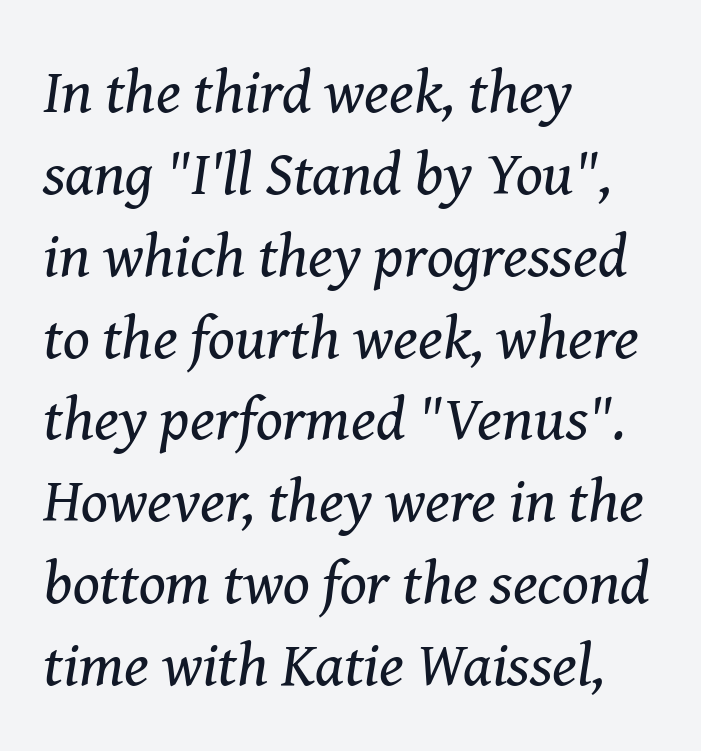
{"serif": "yes", "italic": "yes", "lean": "right", "slant_degrees": 8, "bold": "no", "weight": "regular", "width": "normal", "stroke_contrast": "medium", "x_height": "medium", "monospaced": "no", "underline": "no", "align": "left", "line_spacing": "normal", "line_spacing_ratio": 1.32, "letter_spacing": "normal", "letter_spacing_em": 0.0, "glyph_px": 62}
